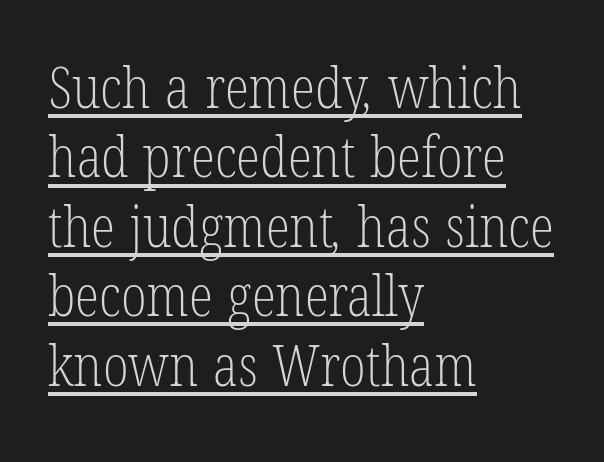
Think of a printed novel: that variable character pitch is what you see here. The typesetting does not lean heavy: it is not bold. Casual observation: everything's shoved over to the left. Letterform terminals end in serifs throughout the passage. This sample uses plain, unmodified letter spacing.
